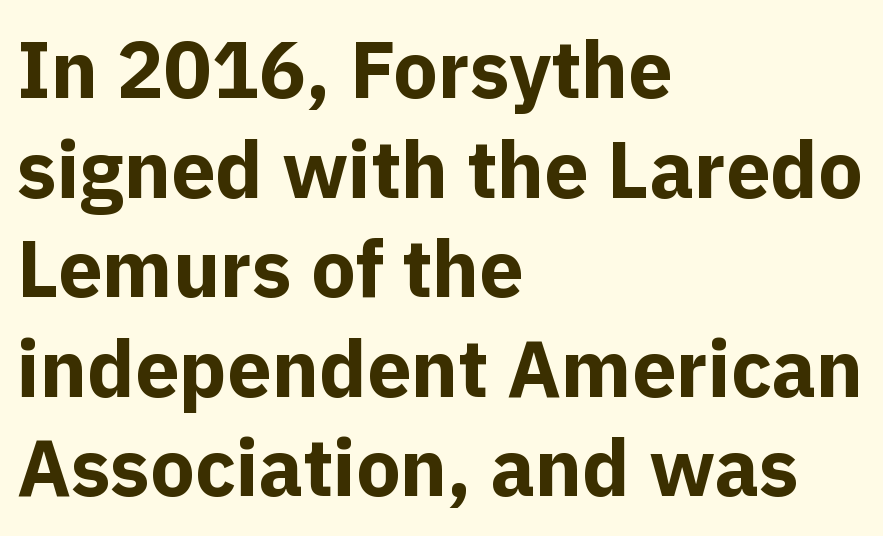
The letters sit at their default tracking, neither squeezed nor spread. Unmarked baselines from the first word to the last. The typeface chosen for these lines omits serifs. Students, this is bold: see how much ink each stroke carries. It's the straight-up-and-down kind of type.
